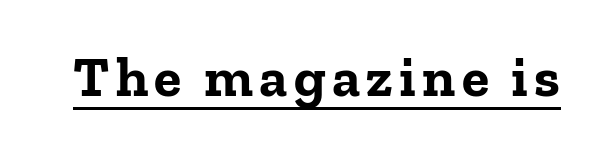
Q: Is the text bold? A: Yes.
Q: Is the text italic (slanted)? A: No, it is upright.
Q: Is the typeface a serif or a sans-serif typeface? A: Serif.
Q: Is the text underlined? A: Yes.
Q: Width (condensed, normal, or wide)? A: Normal.
Q: Stroke contrast? A: Low.
Q: x-height? A: Medium.
Q: Monospaced? A: No.
